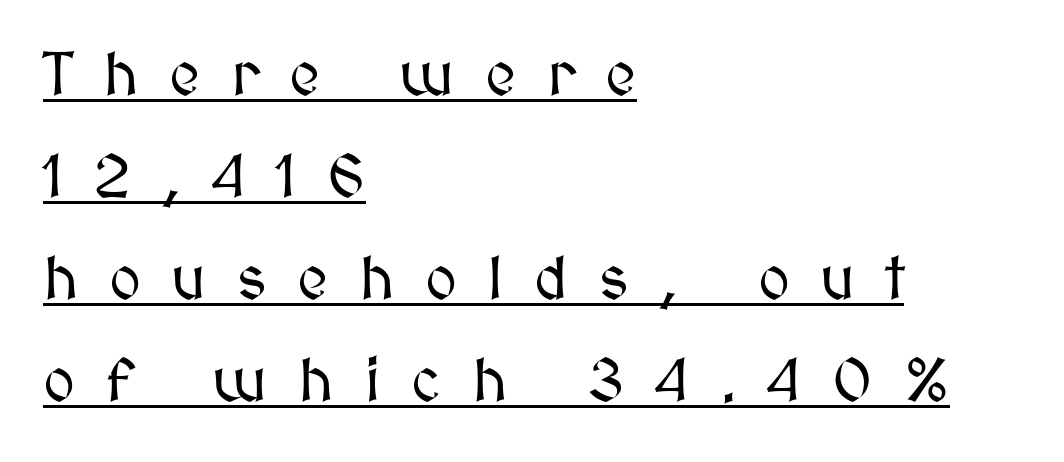
The image shows 61 px text type, upright; set left-aligned, normal line spacing (1.67x), unusually wide letter spacing (+0.5 em), underlined; medium stroke contrast and a medium x-height.
